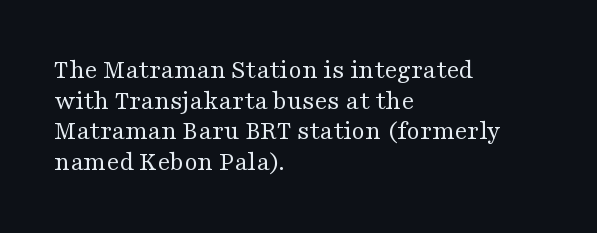
The lines are packed closely together with very little leading. Characters follow at the spacing the type designer built in. These glyphs show unthickened strokes, regular width or finer. Descenders are the only things crossing below the line.
